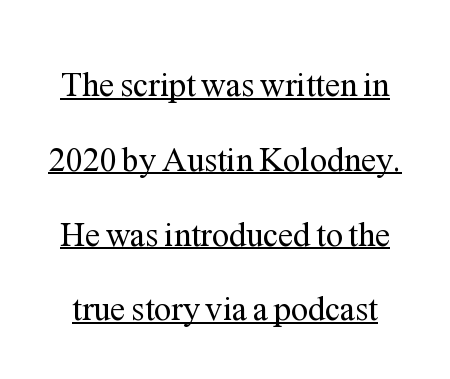
Tracking value appears to be zero — textbook default spacing. The type family on display is of the serif kind. You could not count columns in this text — the font is proportionally spaced. Descenders here cross a horizontal rule under the line.
